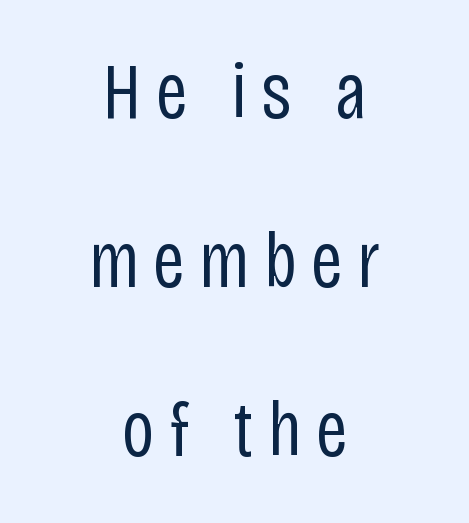
The image shows 79 px regular-weight, condensed sans-serif type, upright; set centered, loose line spacing (2.14x), not underlined; low stroke contrast and a large x-height.
